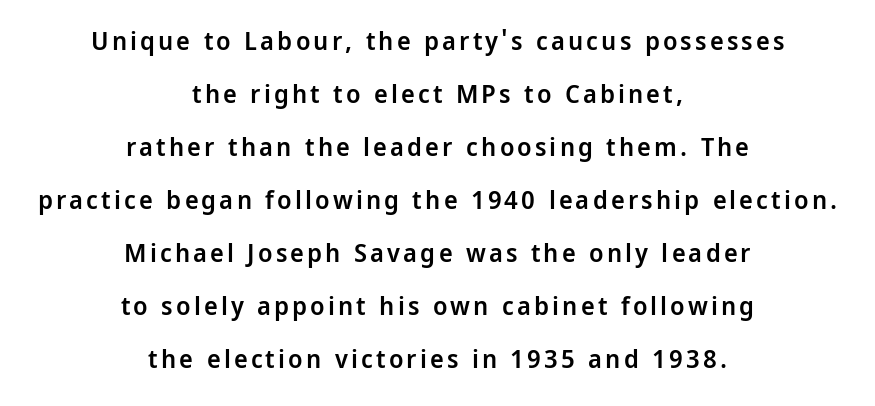
The vertical gap from one line to the next is large. If you drew a line through each stem, it would be perfectly vertical. This sample is center-justified, so both line endings float freely. Firm but not heavy-handed strokes: this text is semibold.
